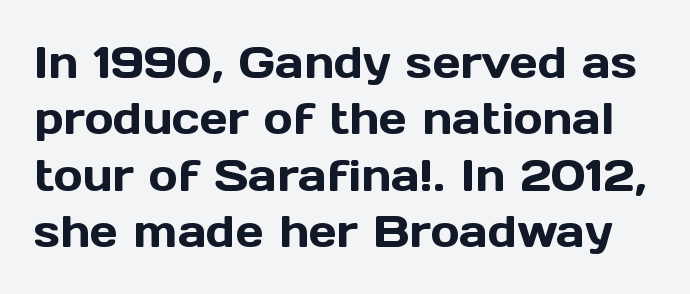
The image shows 44 px sans-serif type, upright; set normal line spacing (1.28x), normal letter spacing, not underlined; a medium x-height.
